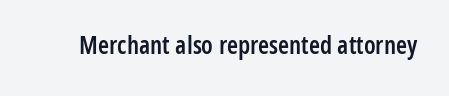
The image shows 25 px text type, upright; set normal letter spacing, not underlined.
